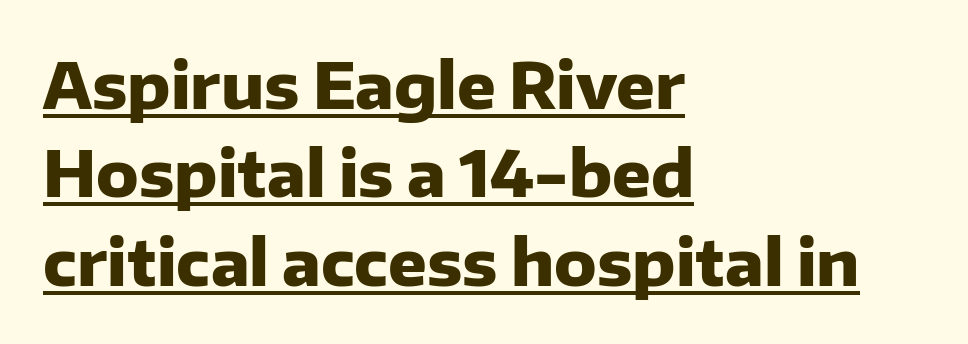
Q: Is the text bold? A: Yes.
Q: Is the text italic (slanted)? A: No, it is upright.
Q: Is the typeface a serif or a sans-serif typeface? A: Sans-serif.
Q: Is the text underlined? A: Yes.
Q: How is the paragraph aligned? A: Left-aligned.
Q: Is the spacing between letters normal or unusually wide? A: Normal.
Q: Is the spacing between lines tight, normal or loose? A: Normal.
Q: Width (condensed, normal, or wide)? A: Normal.
Q: Stroke contrast? A: Low.
Q: x-height? A: Medium.
Q: Monospaced? A: No.
